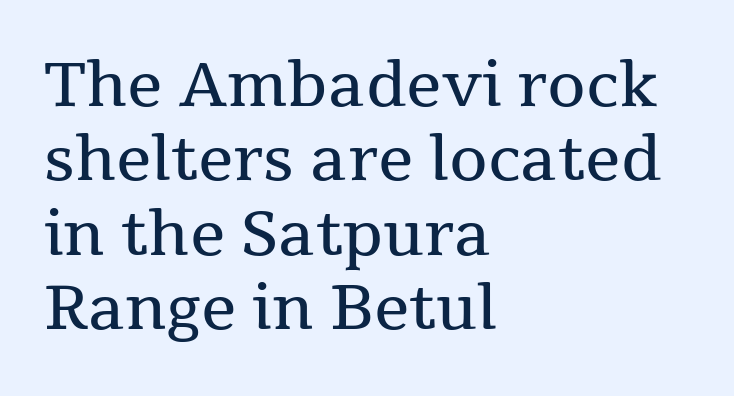
The image shows 62 px regular-weight serif type, upright; set left-aligned, line spacing 1.2x, normal letter spacing, not underlined; medium stroke contrast and a medium x-height.
